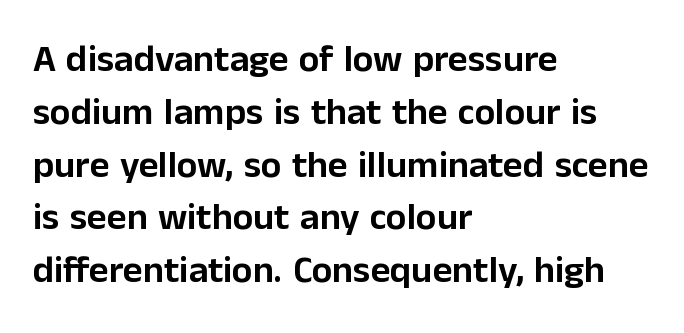
The image shows 38 px sans-serif type, upright; set left-aligned, normal line spacing (1.39x), normal letter spacing, not underlined; low stroke contrast and a medium x-height.
